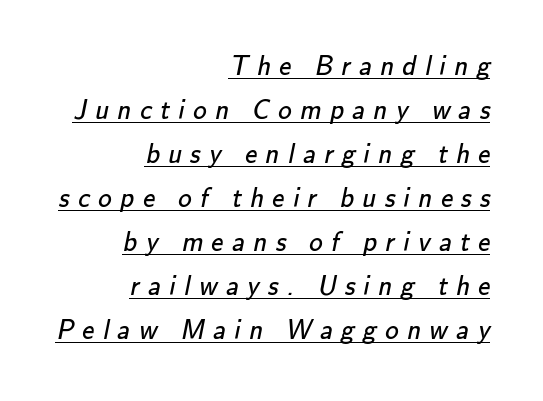
Q: Is the text bold? A: No.
Q: Is the text underlined? A: Yes.
Q: How is the paragraph aligned? A: Right-aligned.
Q: Is the spacing between letters normal or unusually wide? A: Unusually wide.
Q: Is the spacing between lines tight, normal or loose? A: Normal.
